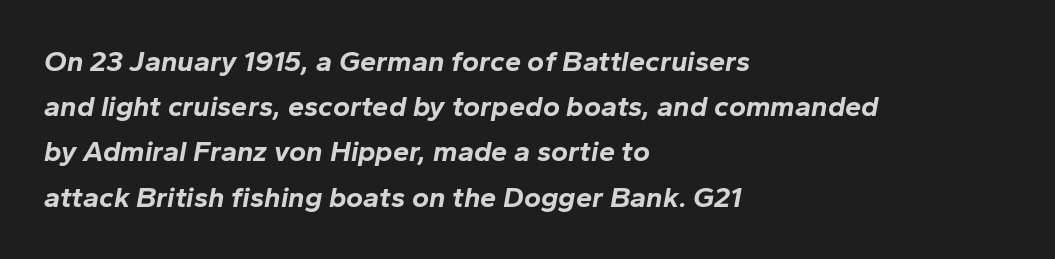
Q: Is the text bold? A: Yes.
Q: Is the text italic (slanted)? A: Yes, it leans right by about 10 degrees.
Q: Is the text underlined? A: No.
Q: How is the paragraph aligned? A: Left-aligned.
Q: Is the spacing between letters normal or unusually wide? A: Normal.
Q: Is the spacing between lines tight, normal or loose? A: Normal.
Q: Width (condensed, normal, or wide)? A: Normal.
Q: Stroke contrast? A: Low.
Q: x-height? A: Medium.
Q: Monospaced? A: No.
